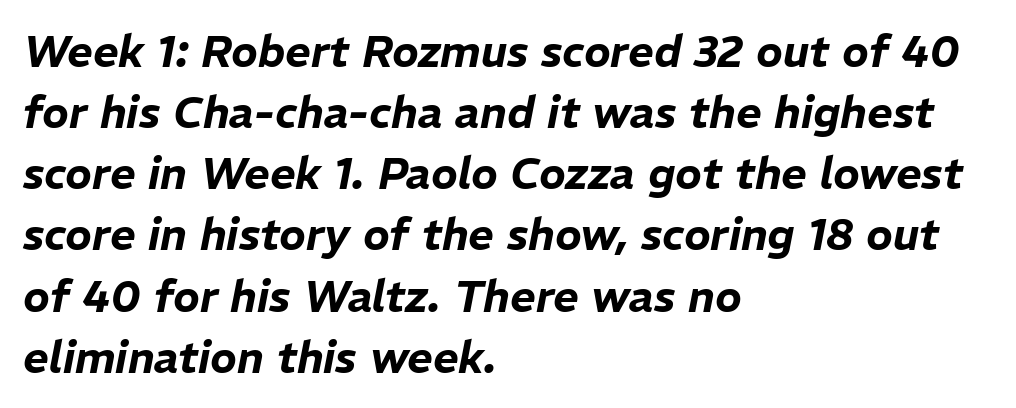
{"italic": "yes", "lean": "right", "slant_degrees": 11, "width": "normal", "stroke_contrast": "low", "x_height": "medium", "monospaced": "no", "underline": "no", "align": "left", "line_spacing": "normal", "line_spacing_ratio": 1.39, "letter_spacing": "normal", "letter_spacing_em": 0.0, "glyph_px": 44}
